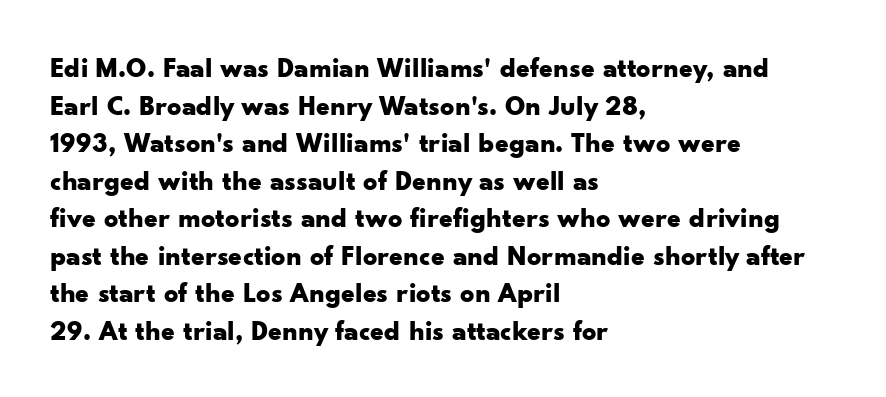
{"serif": "no", "italic": "no", "bold": "yes", "weight": "bold", "width": "wide", "stroke_contrast": "low", "x_height": "small", "monospaced": "no", "underline": "no", "align": "left", "line_spacing": "normal", "line_spacing_ratio": 1.34, "letter_spacing": "normal", "letter_spacing_em": 0.0, "glyph_px": 28}
